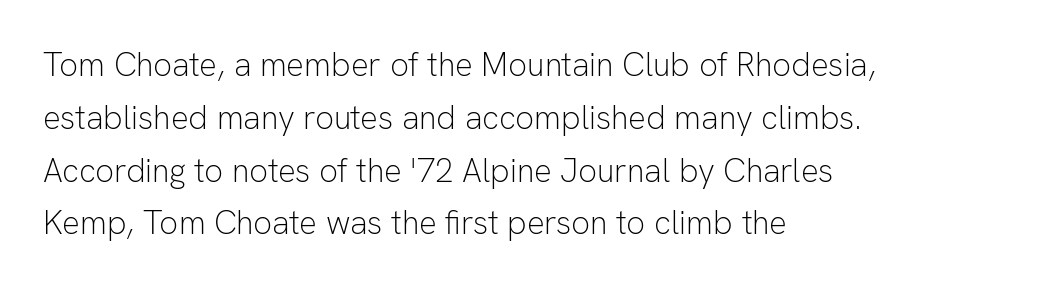
{"serif": "no", "italic": "no", "bold": "no", "weight": "light", "width": "normal", "stroke_contrast": "low", "x_height": "medium", "monospaced": "no", "underline": "no", "align": "left", "line_spacing": "normal", "line_spacing_ratio": 1.6, "letter_spacing": "normal", "letter_spacing_em": 0.0, "glyph_px": 33}
